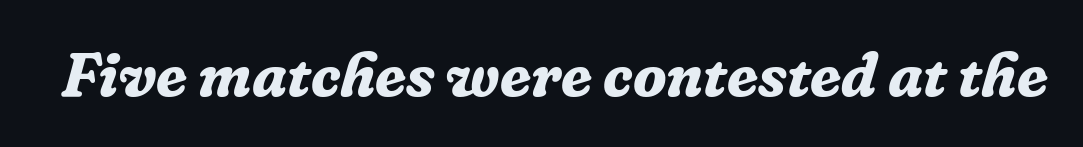
The letters carry serifs — small finishing strokes at the ends of their stems. Style check: oblique. Plain, unruled lines of type. Strong, thick strokes mark this as bold type. Varying glyph widths throughout — classic text-font behaviour.
